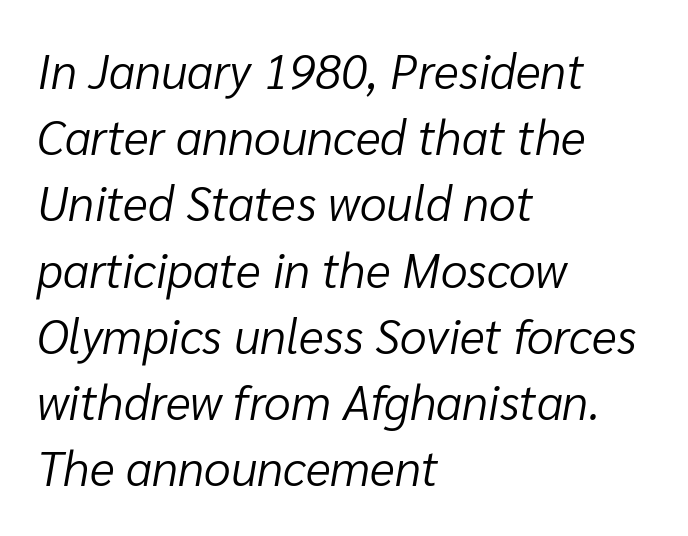
The image shows 48 px light type, italic (leaning right); set left-aligned, normal line spacing (1.38x), normal letter spacing, not underlined; low stroke contrast and a medium x-height.
